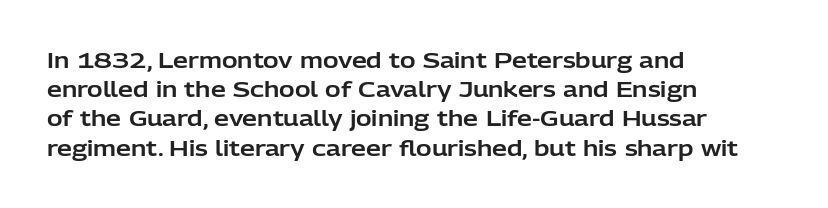
The image shows 21 px text type, upright; set left-aligned, normal line spacing (1.39x), normal letter spacing, not underlined.
